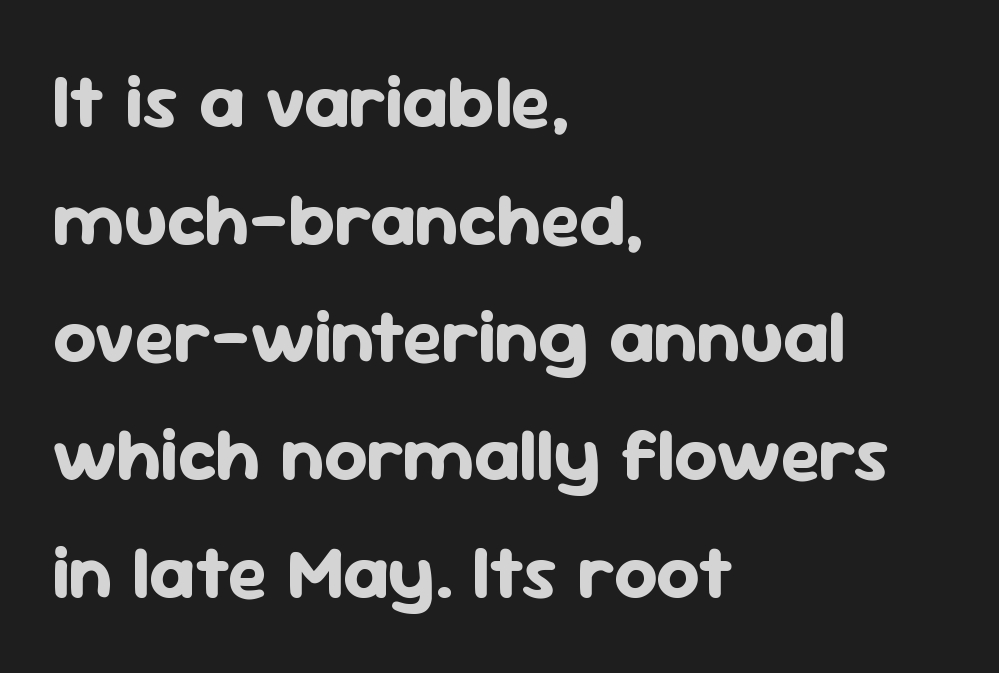
Spacing verdict: proportional, widths tailored to each character. How heavy is the stroke? Heavy — this is a bold. You can tell from the bare stems that sans-serif type was used. Short and long lines alike share a common starting point at left.
